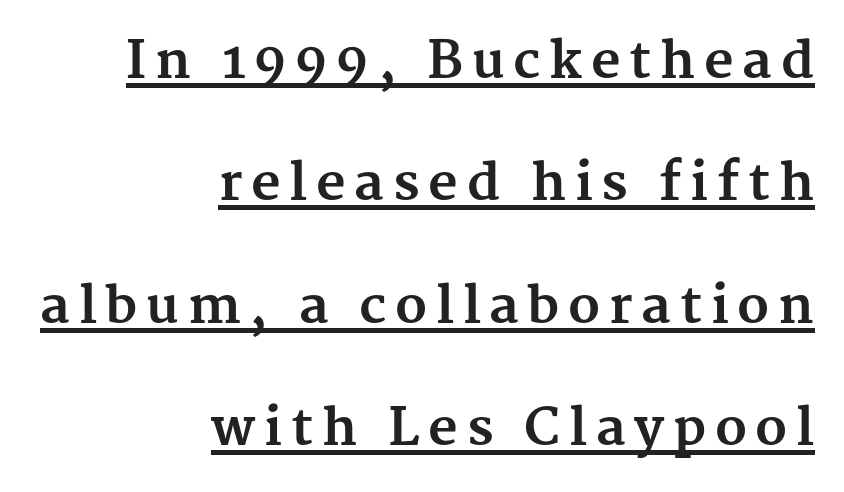
If you drew a line through each stem, it would be perfectly vertical. The sample's only ornament is a line tracing under the words. Horizontal bands of white between lines are thick stripes. Type style note: has serifs.
